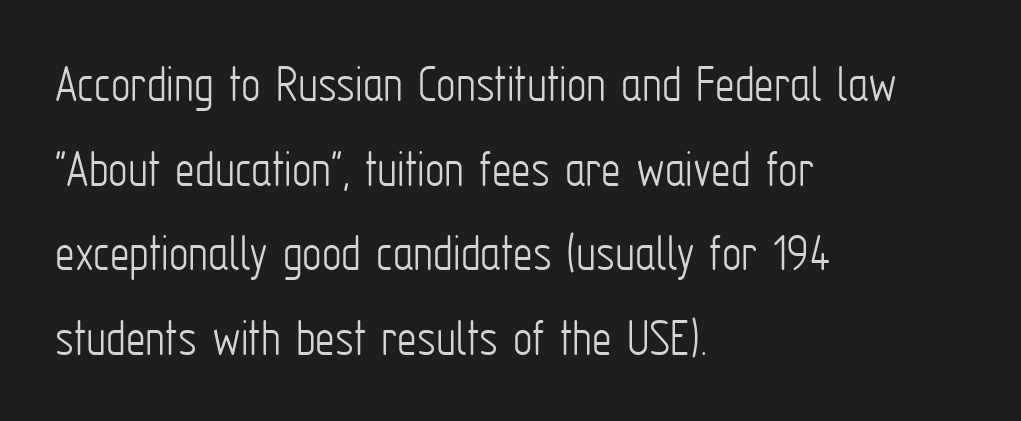
The image shows 55 px light, condensed sans-serif type, upright; set left-aligned, normal line spacing (1.54x), normal letter spacing, not underlined; low stroke contrast and a medium x-height.
